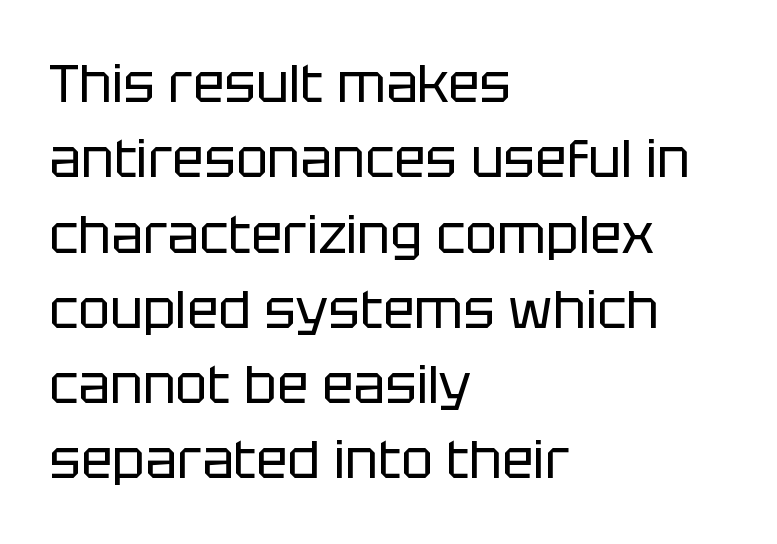
Q: Is the text bold? A: No.
Q: Is the text italic (slanted)? A: No, it is upright.
Q: Is the typeface a serif or a sans-serif typeface? A: Sans-serif.
Q: Is the text underlined? A: No.
Q: How is the paragraph aligned? A: Left-aligned.
Q: Is the spacing between letters normal or unusually wide? A: Normal.
Q: Is the spacing between lines tight, normal or loose? A: Normal.
Q: Width (condensed, normal, or wide)? A: Normal.
Q: Stroke contrast? A: Low.
Q: x-height? A: Large.
Q: Monospaced? A: No.
